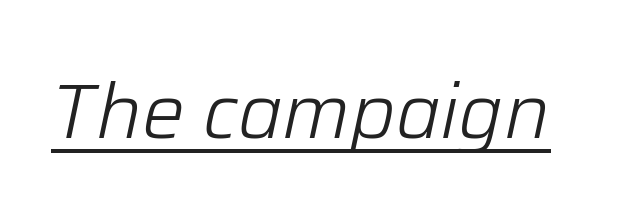
Q: Is the text bold? A: No.
Q: Is the text italic (slanted)? A: Yes, it leans right by about 12 degrees.
Q: Is the text underlined? A: Yes.
Q: Is the spacing between letters normal or unusually wide? A: Normal.
Q: Width (condensed, normal, or wide)? A: Normal.
Q: Stroke contrast? A: Low.
Q: x-height? A: Medium.
Q: Monospaced? A: No.
